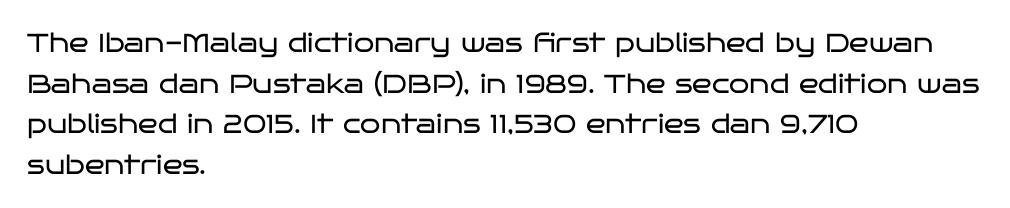
{"italic": "no", "bold": "no", "underline": "no", "align": "left", "line_spacing": "normal", "line_spacing_ratio": 1.56, "letter_spacing": "normal", "letter_spacing_em": 0.0, "glyph_px": 26}
